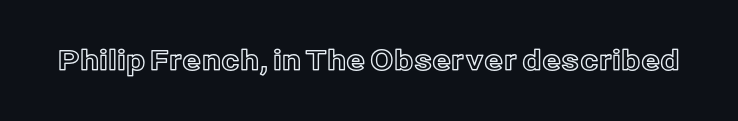
{"italic": "no", "width": "normal", "x_height": "medium", "monospaced": "no", "underline": "no", "letter_spacing": "normal", "letter_spacing_em": 0.0, "glyph_px": 28}
